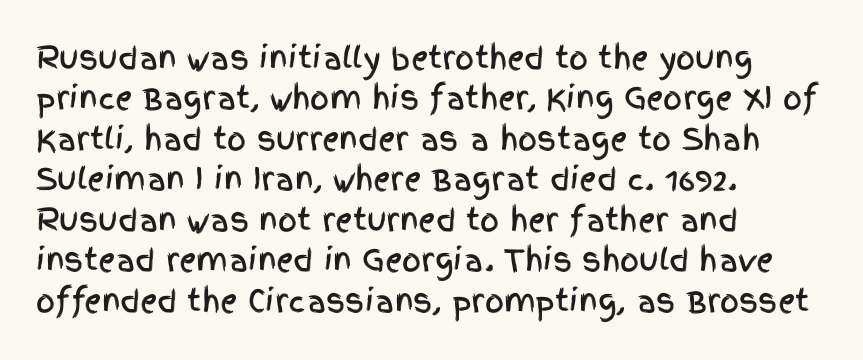
Q: Is the text italic (slanted)? A: No, it is upright.
Q: Is the typeface a serif or a sans-serif typeface? A: Sans-serif.
Q: Is the text underlined? A: No.
Q: How is the paragraph aligned? A: Left-aligned.
Q: Is the spacing between letters normal or unusually wide? A: Normal.
Q: Is the spacing between lines tight, normal or loose? A: Normal.
Q: Width (condensed, normal, or wide)? A: Condensed.
Q: x-height? A: Large.
Q: Monospaced? A: No.
